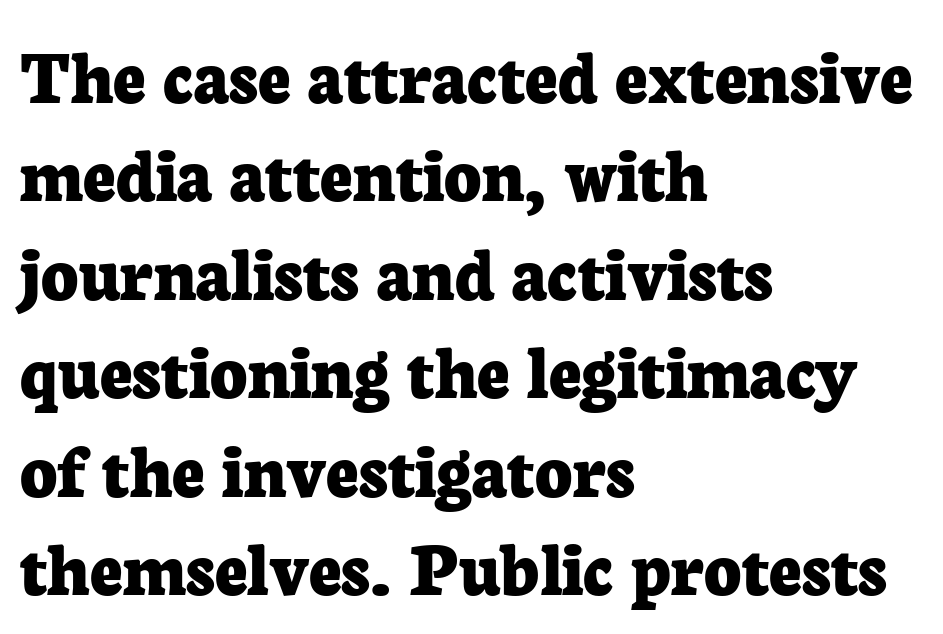
The typeface chosen for these lines features serifs. Does the copy run flush right? No — it runs flush left. The letters sit at their default tracking, neither squeezed nor spread. Weight: bold.
